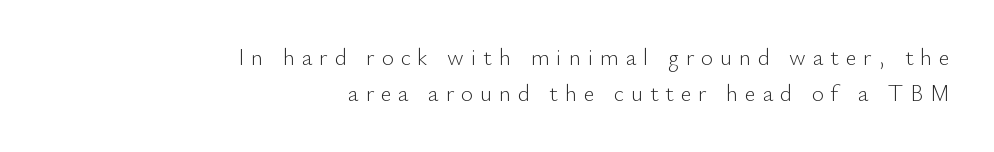
Q: Is the text bold? A: No.
Q: Is the text italic (slanted)? A: No, it is upright.
Q: Is the text underlined? A: No.
Q: How is the paragraph aligned? A: Right-aligned.
Q: Is the spacing between letters normal or unusually wide? A: Unusually wide.
Q: Is the spacing between lines tight, normal or loose? A: Normal.
